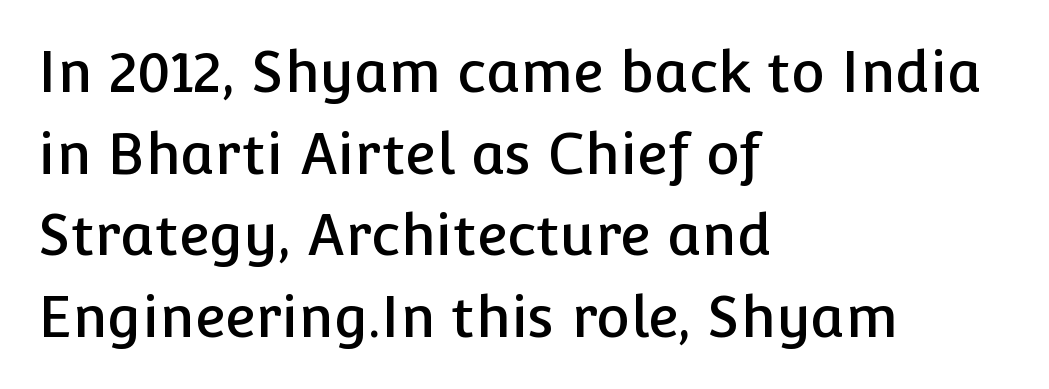
Q: Is the text italic (slanted)? A: No, it is upright.
Q: Is the typeface a serif or a sans-serif typeface? A: Sans-serif.
Q: Is the text underlined? A: No.
Q: How is the paragraph aligned? A: Left-aligned.
Q: Is the spacing between letters normal or unusually wide? A: Normal.
Q: Is the spacing between lines tight, normal or loose? A: Normal.
Q: Width (condensed, normal, or wide)? A: Normal.
Q: Stroke contrast? A: Low.
Q: x-height? A: Medium.
Q: Monospaced? A: No.
